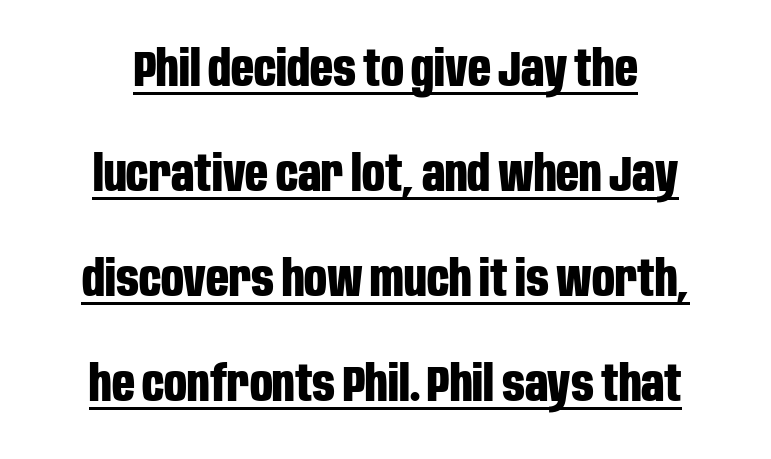
Q: Is the text bold? A: Yes.
Q: Is the text italic (slanted)? A: No, it is upright.
Q: Is the typeface a serif or a sans-serif typeface? A: Sans-serif.
Q: Is the text underlined? A: Yes.
Q: Is the spacing between letters normal or unusually wide? A: Normal.
Q: Is the spacing between lines tight, normal or loose? A: Loose.
Q: Width (condensed, normal, or wide)? A: Condensed.
Q: Stroke contrast? A: Low.
Q: x-height? A: Large.
Q: Monospaced? A: No.
